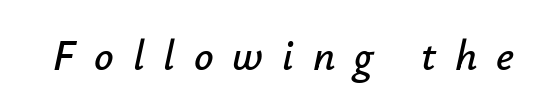
The image shows 43 px text type, italic (leaning right); set unusually wide letter spacing (+0.44 em), not underlined; low stroke contrast and a small x-height.
